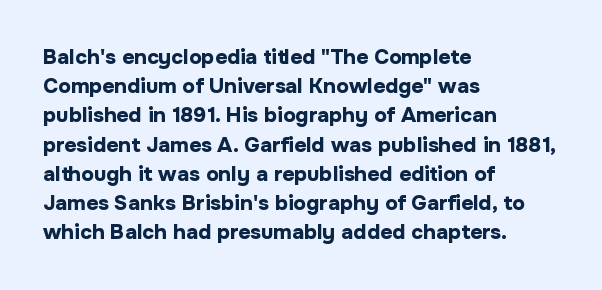
The image shows 21 px bold type, upright; set left-aligned, normal line spacing (1.39x), normal letter spacing, not underlined.
